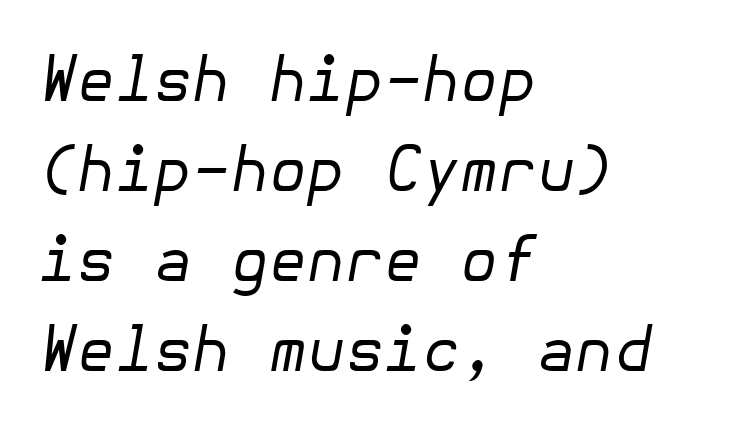
Layout note: lines flush left. Each stroke keeps to a modest, everyday thickness or less. Standard letterfit; no display-style spreading of the glyphs. Has an underline been added? It has not. The font's italic variant was chosen for this text. Compared with typical paragraphs, the rows here are spaced about the same.
